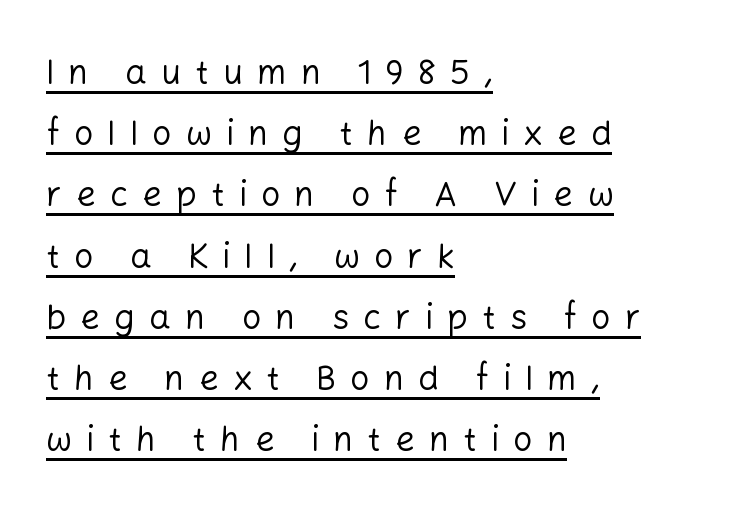
{"serif": "no", "italic": "no", "bold": "no", "weight": "regular", "width": "normal", "stroke_contrast": "low", "x_height": "medium", "monospaced": "no", "underline": "yes", "align": "left", "line_spacing_ratio": 1.8, "letter_spacing": "wide", "letter_spacing_em": 0.42, "glyph_px": 34}
